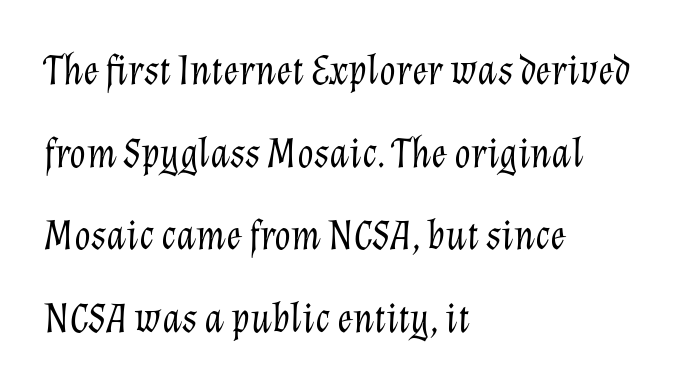
The horizontal fit of the characters is conventional and even. Any mark beneath the type? The region is blank. The passage shown leans; its letterforms are oblique. The letters advance in unequal steps, a hallmark of proportional type.
